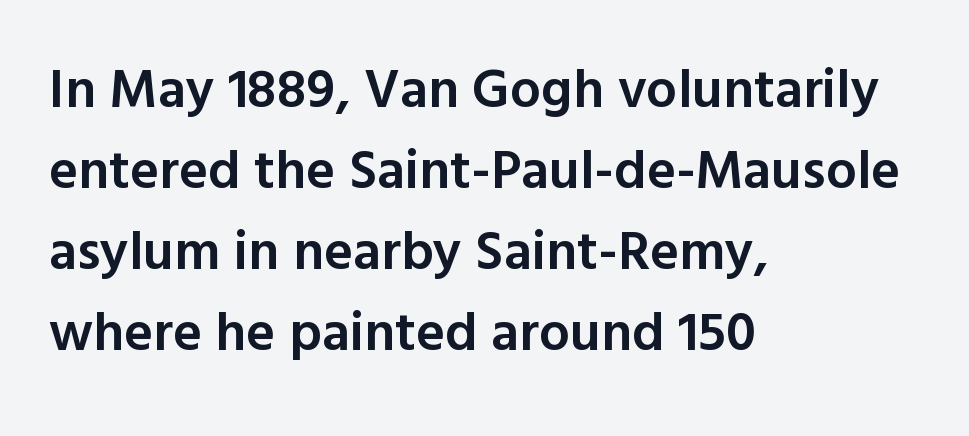
The text block is weighted toward the left margin, trailing off unevenly rightward. You could not count columns in this text — the font is proportionally spaced. This is the regular roman posture of the typeface. How would I describe the line gaps? Plain and ordinary.
